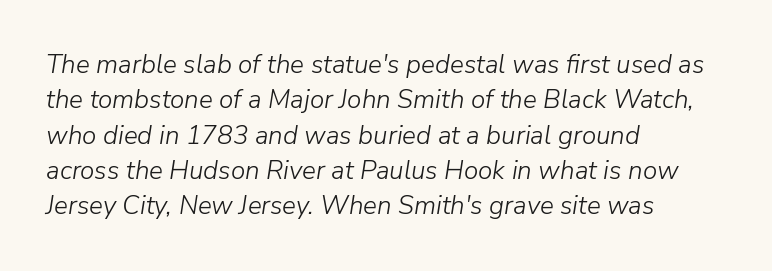
Horizontal alignment here is leftward, the default for most running prose. Does extra space separate the letters? No, they use regular spacing. Notice how the stems are inclined rather than vertical — that's the hallmark of italics. This rendering features lettering with no underline. Heaviness? Minimal to ordinary, like unemphasized prose. Summary of vertical rhythm: regular, with standard interline spacing.
